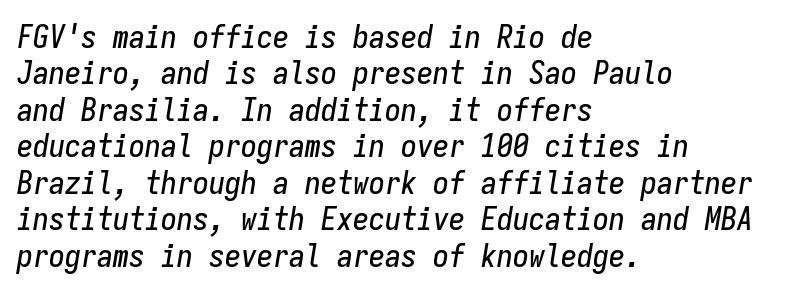
{"italic": "yes", "lean": "right", "slant_degrees": 9, "width": "condensed", "stroke_contrast": "low", "x_height": "medium", "monospaced": "yes", "underline": "no", "align": "left", "line_spacing": "tight", "line_spacing_ratio": 1.14, "letter_spacing": "normal", "letter_spacing_em": 0.0, "glyph_px": 32}
